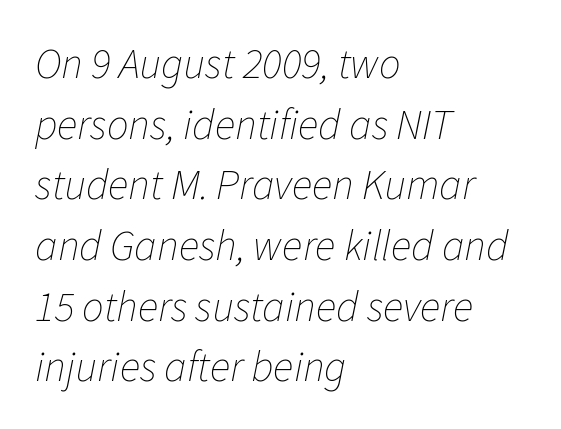
Visually the block forms a straight wall on the left and a jagged coastline on the right. Rule under the text: the space is simply empty. Each letter keeps its own natural width here, so spacing adapts to shape. Does extra space separate the letters? No, they use regular spacing.
